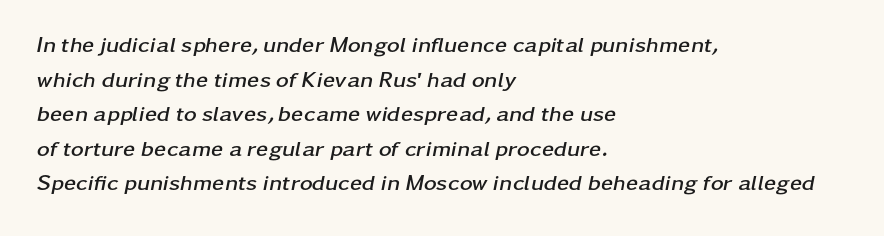
{"italic": "yes", "lean": "right", "slant_degrees": 11, "bold": "yes", "underline": "no", "align": "left", "line_spacing": "normal", "line_spacing_ratio": 1.57, "letter_spacing": "normal", "letter_spacing_em": 0.0, "glyph_px": 22}
